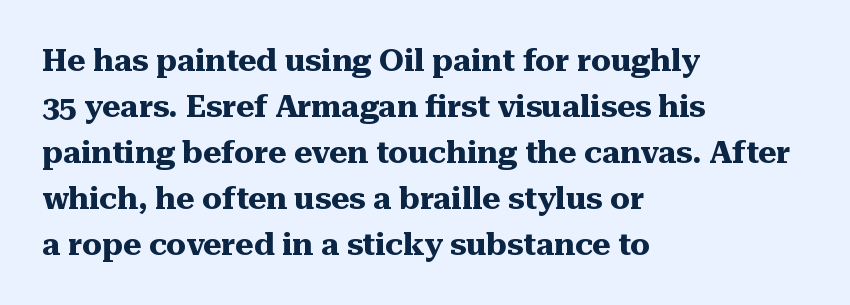
The image shows 31 px heavy serif type, upright; set left-aligned, normal line spacing (1.48x), normal letter spacing, not underlined; medium stroke contrast and a medium x-height.
